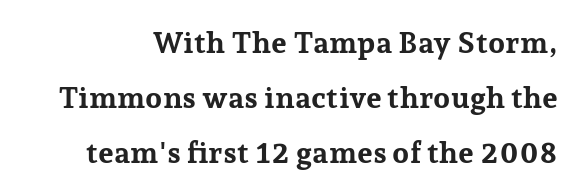
The image shows 30 px bold serif type, upright; set line spacing 1.84x, normal letter spacing, not underlined; low stroke contrast and a medium x-height.
